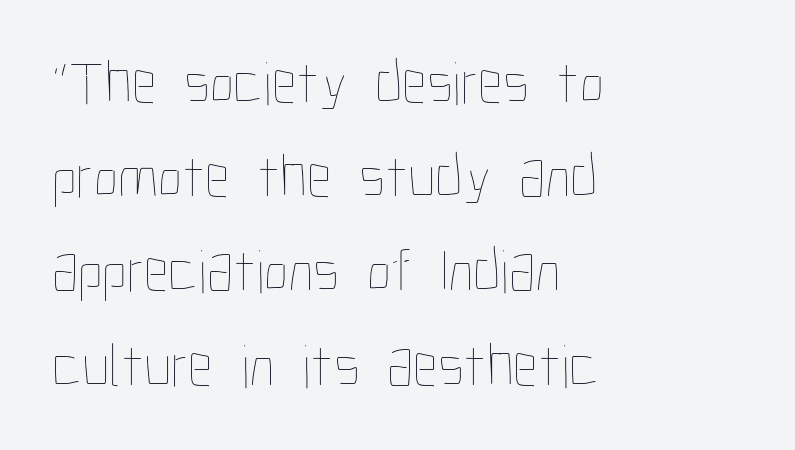
Q: Is the text bold? A: No.
Q: Is the text italic (slanted)? A: No, it is upright.
Q: Is the text underlined? A: No.
Q: How is the paragraph aligned? A: Left-aligned.
Q: Is the spacing between letters normal or unusually wide? A: Normal.
Q: Is the spacing between lines tight, normal or loose? A: Normal.
Q: Width (condensed, normal, or wide)? A: Condensed.
Q: Stroke contrast? A: Low.
Q: x-height? A: Medium.
Q: Monospaced? A: No.
